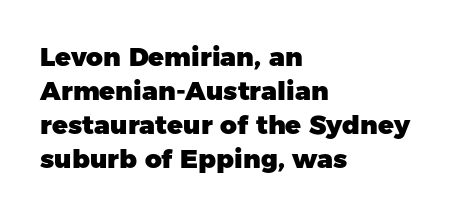
{"italic": "no", "bold": "yes", "underline": "no", "align": "left", "line_spacing": "normal", "line_spacing_ratio": 1.31, "letter_spacing": "normal", "letter_spacing_em": 0.0, "glyph_px": 26}
